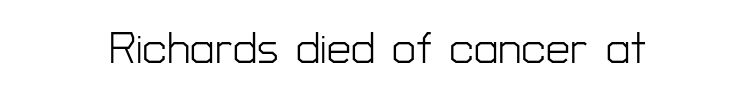
Q: Is the text bold? A: No.
Q: Is the text italic (slanted)? A: No, it is upright.
Q: Is the typeface a serif or a sans-serif typeface? A: Sans-serif.
Q: Is the text underlined? A: No.
Q: Is the spacing between letters normal or unusually wide? A: Normal.
Q: Width (condensed, normal, or wide)? A: Normal.
Q: Stroke contrast? A: Low.
Q: x-height? A: Medium.
Q: Monospaced? A: No.
